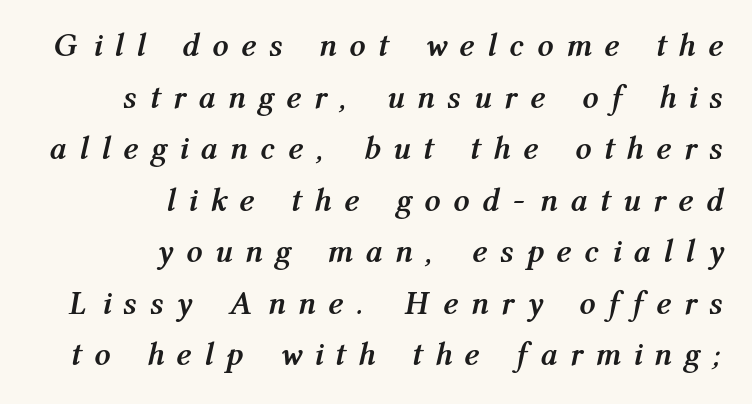
{"italic": "yes", "lean": "right", "slant_degrees": 12, "bold": "yes", "weight": "semibold", "width": "condensed", "stroke_contrast": "medium", "x_height": "medium", "monospaced": "no", "underline": "no", "align": "right", "line_spacing": "normal", "line_spacing_ratio": 1.61, "letter_spacing": "wide", "letter_spacing_em": 0.5, "glyph_px": 32}
